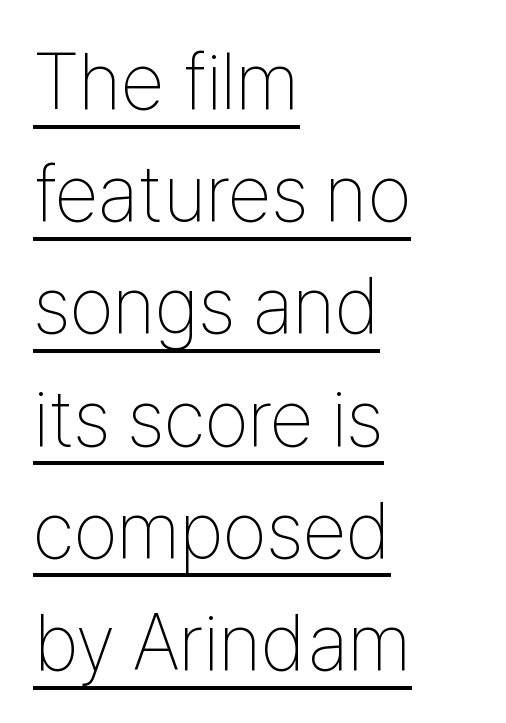
{"serif": "no", "italic": "no", "bold": "no", "weight": "thin", "width": "condensed", "stroke_contrast": "low", "x_height": "medium", "monospaced": "no", "underline": "yes", "align": "left", "line_spacing": "normal", "line_spacing_ratio": 1.42, "letter_spacing": "normal", "letter_spacing_em": 0.0, "glyph_px": 79}
